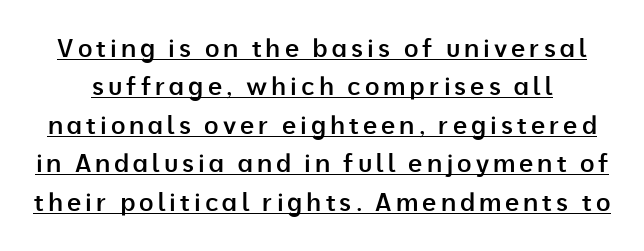
Every letter is mildly thick-stroked: semibold rather than bold. Students, observe the line beneath the letters — that is underlining. The space between consecutive lines is moderate. Is there any slant? The stems are plumb.
